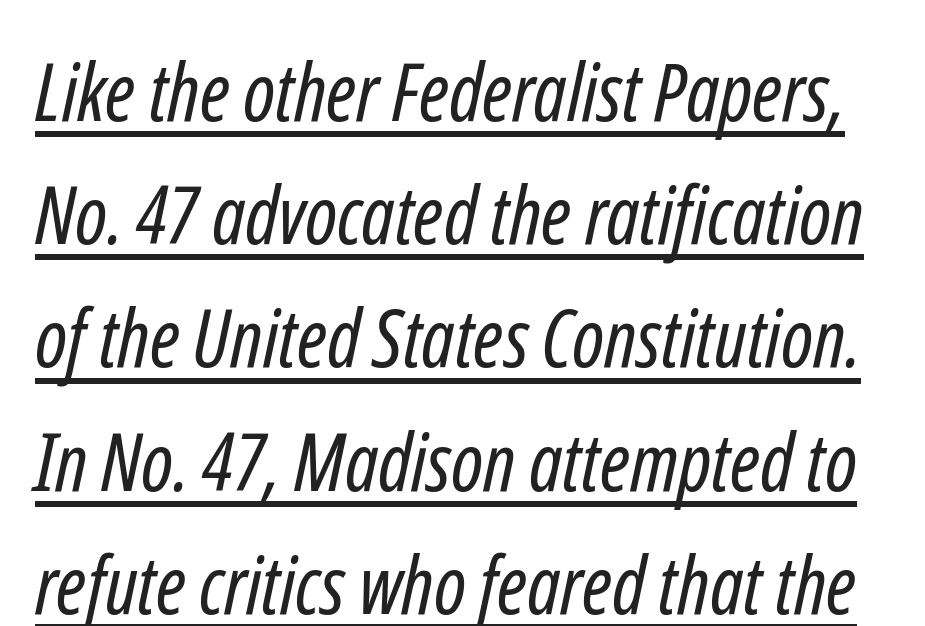
The image shows 80 px regular-weight, condensed sans-serif type; set normal line spacing (1.54x), normal letter spacing, underlined; low stroke contrast and a medium x-height.
